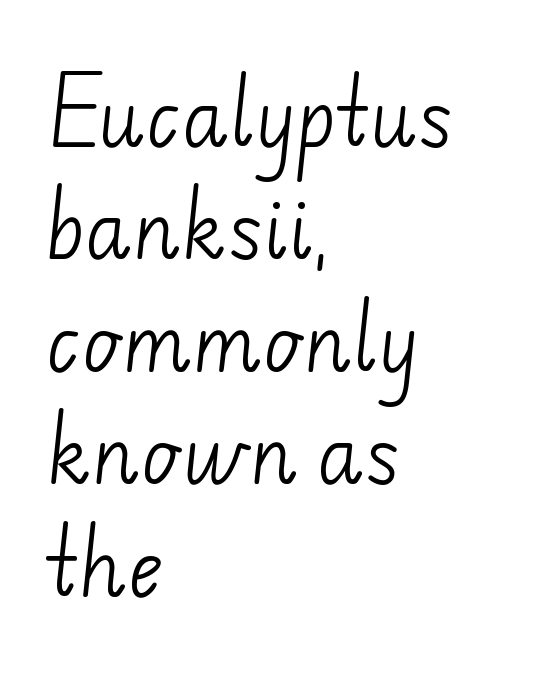
Q: Is the text bold? A: No.
Q: Is the typeface a serif or a sans-serif typeface? A: Sans-serif.
Q: Is the text underlined? A: No.
Q: How is the paragraph aligned? A: Left-aligned.
Q: Is the spacing between letters normal or unusually wide? A: Normal.
Q: Is the spacing between lines tight, normal or loose? A: Normal.
Q: Width (condensed, normal, or wide)? A: Normal.
Q: Stroke contrast? A: Low.
Q: x-height? A: Small.
Q: Monospaced? A: No.
